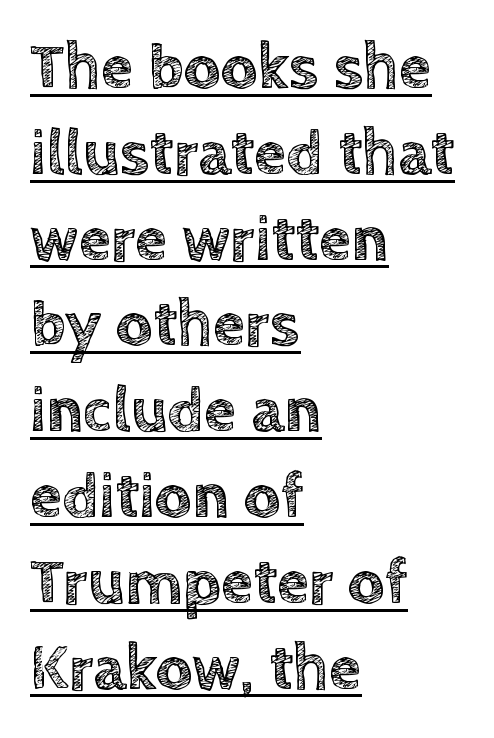
The image shows 65 px text type, upright; set left-aligned, normal line spacing (1.32x), normal letter spacing, underlined; a large x-height.
